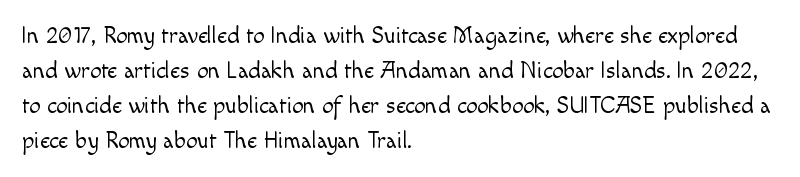
{"italic": "no", "bold": "no", "underline": "no", "align": "left", "line_spacing": "normal", "line_spacing_ratio": 1.52, "letter_spacing": "normal", "letter_spacing_em": 0.0, "glyph_px": 23}
